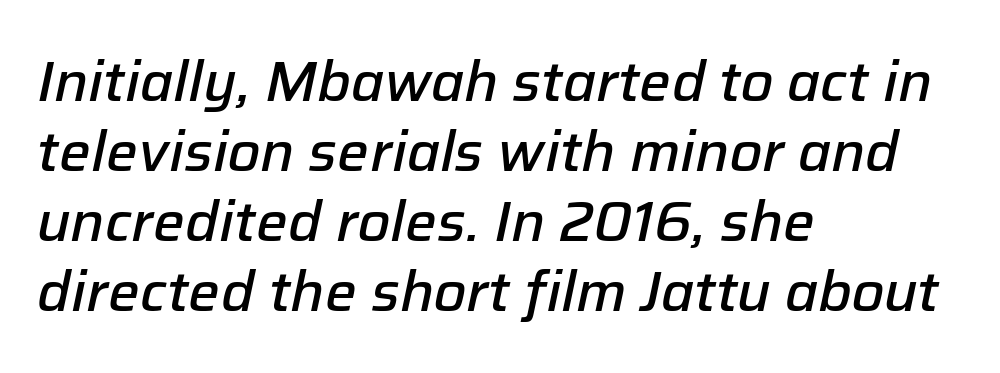
Q: Is the text bold? A: Semi-bold.
Q: Is the text italic (slanted)? A: Yes, it leans right by about 12 degrees.
Q: Is the text underlined? A: No.
Q: How is the paragraph aligned? A: Left-aligned.
Q: Is the spacing between letters normal or unusually wide? A: Normal.
Q: Is the spacing between lines tight, normal or loose? A: Normal.
Q: Width (condensed, normal, or wide)? A: Normal.
Q: Stroke contrast? A: Low.
Q: x-height? A: Medium.
Q: Monospaced? A: No.
